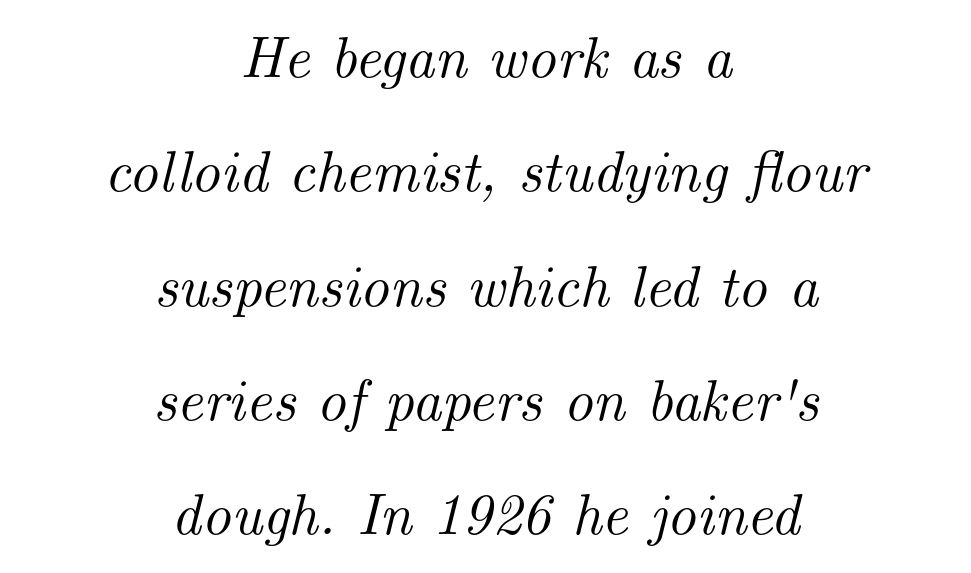
The image shows 58 px serif type, italic (leaning right); set centered, loose line spacing (1.97x), normal letter spacing, not underlined; medium stroke contrast and a small x-height.
